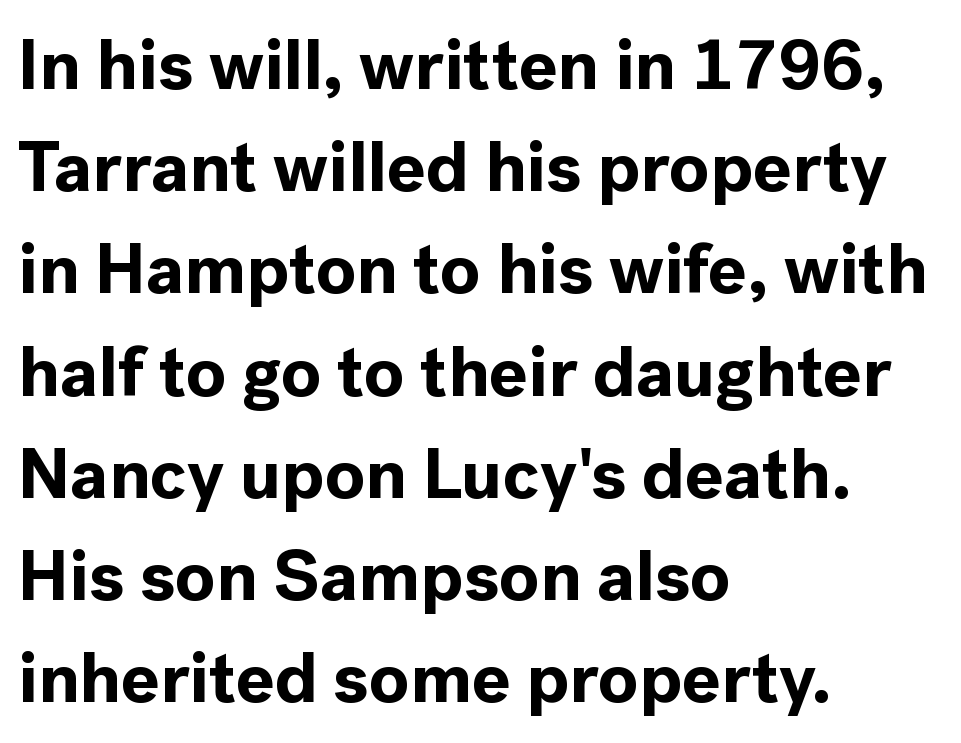
Q: Is the text bold? A: Yes.
Q: Is the text italic (slanted)? A: No, it is upright.
Q: Is the typeface a serif or a sans-serif typeface? A: Sans-serif.
Q: Is the text underlined? A: No.
Q: How is the paragraph aligned? A: Left-aligned.
Q: Is the spacing between letters normal or unusually wide? A: Normal.
Q: Is the spacing between lines tight, normal or loose? A: Normal.
Q: Width (condensed, normal, or wide)? A: Normal.
Q: x-height? A: Medium.
Q: Monospaced? A: No.
